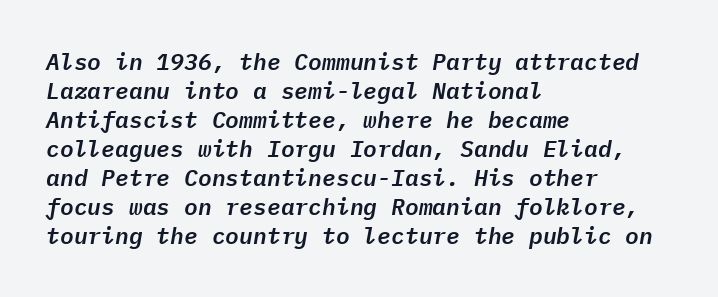
Type without underlining. How would I describe the line gaps? Plain and ordinary. Caption: standard tracking, unaltered. Quick note: italic.
